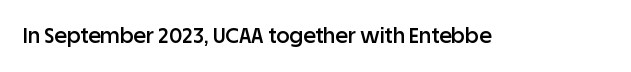
Q: Is the text bold? A: Semi-bold.
Q: Is the text italic (slanted)? A: No, it is upright.
Q: Is the text underlined? A: No.
Q: Is the spacing between letters normal or unusually wide? A: Normal.
